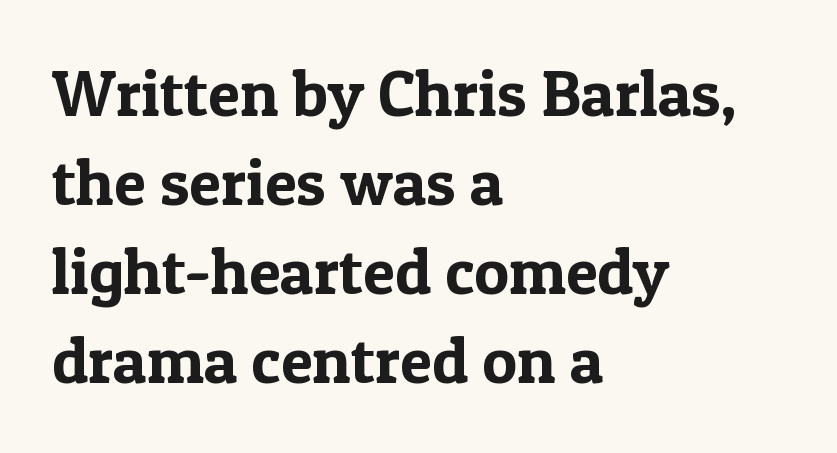
The image shows 65 px serif type, upright; set left-aligned, normal line spacing (1.37x), normal letter spacing, not underlined; a medium x-height.
